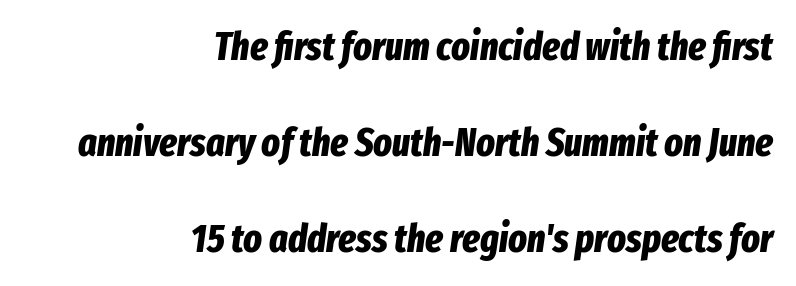
{"italic": "yes", "lean": "right", "slant_degrees": 8, "bold": "yes", "weight": "bold", "width": "condensed", "stroke_contrast": "low", "x_height": "medium", "monospaced": "no", "underline": "no", "align": "right", "line_spacing": "loose", "line_spacing_ratio": 2.46, "letter_spacing": "normal", "letter_spacing_em": 0.0, "glyph_px": 39}
